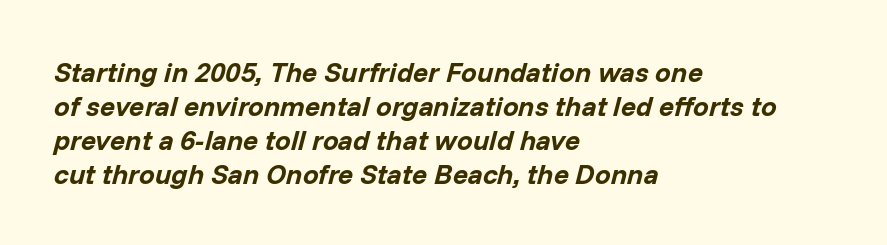
Q: Is the text bold? A: Yes.
Q: Is the text italic (slanted)? A: Yes, it leans right by about 14 degrees.
Q: Is the text underlined? A: No.
Q: How is the paragraph aligned? A: Left-aligned.
Q: Is the spacing between letters normal or unusually wide? A: Normal.
Q: Width (condensed, normal, or wide)? A: Normal.
Q: Stroke contrast? A: Low.
Q: x-height? A: Medium.
Q: Monospaced? A: No.
